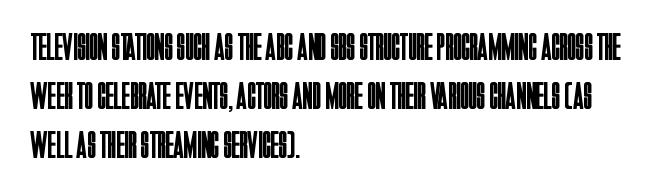
Q: Is the text bold? A: No.
Q: Is the text italic (slanted)? A: No, it is upright.
Q: Is the typeface a serif or a sans-serif typeface? A: Sans-serif.
Q: Is the text underlined? A: No.
Q: How is the paragraph aligned? A: Left-aligned.
Q: Is the spacing between letters normal or unusually wide? A: Normal.
Q: Is the spacing between lines tight, normal or loose? A: Normal.
Q: Width (condensed, normal, or wide)? A: Condensed.
Q: Stroke contrast? A: Low.
Q: x-height? A: Large.
Q: Monospaced? A: No.
